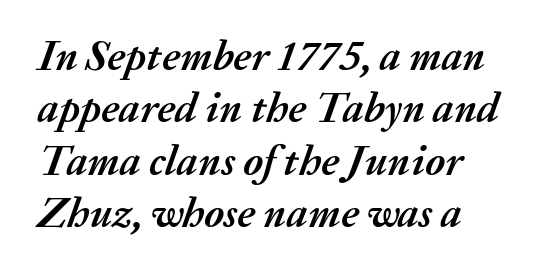
The image shows 42 px semibold type, italic (leaning right); set normal line spacing (1.25x), normal letter spacing, not underlined; medium stroke contrast and a medium x-height.
